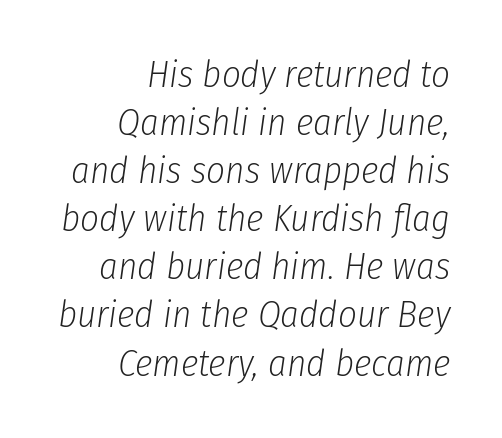
Posture: slanted. Compared with a flush-left layout, this one pins lines to the opposite, right side. Looks like regular typesetting: each glyph gets only the width it needs. Caption: face not bold, strokes unweighted. A typesetter would call this zero additional tracking. Regular leading.
